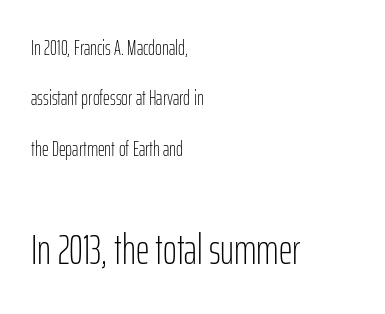
One-word summary of the alignment: left. Does the leading feel generous? Absolutely, it's lavish. Caption: standard tracking, unaltered. The rendering uses natural spacing where letterforms have individual widths. Designer's note — italics off, roman on. Examine the stroke ends and you'll find no serifs.
